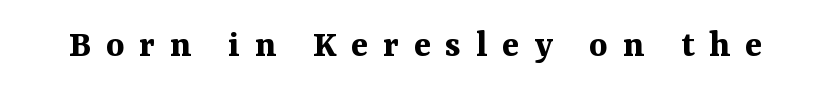
The image shows 39 px bold serif type, upright; set unusually wide letter spacing (+0.38 em), not underlined; medium stroke contrast and a medium x-height.
